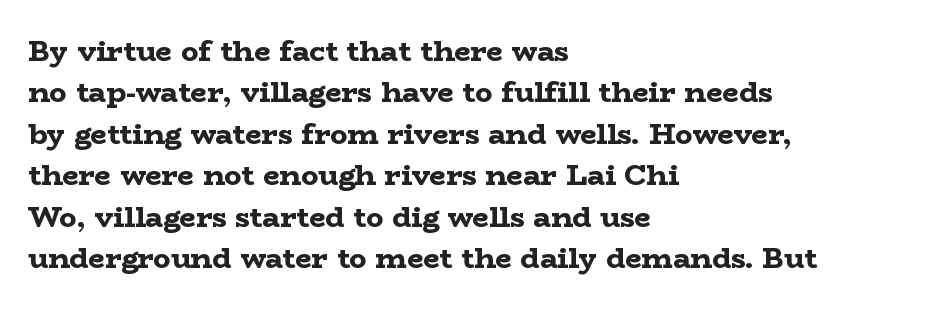
These lines carry a lot of weight — the face is fully bold. The letters advance in unequal steps, a hallmark of proportional type. Tall strokes in this sample are plumb rather than angled. This sample uses a serif face. The area under the type is left untouched. The setting favours the left margin, as ordinary paragraphs usually do.
